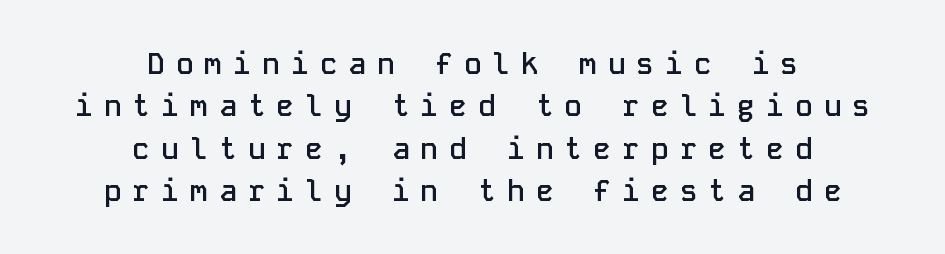
{"serif": "no", "italic": "no", "bold": "semi", "weight": "semibold", "width": "normal", "stroke_contrast": "low", "x_height": "medium", "monospaced": "yes", "underline": "no", "align": "center", "line_spacing": "normal", "line_spacing_ratio": 1.41, "letter_spacing": "wide", "letter_spacing_em": 0.36, "glyph_px": 30}
